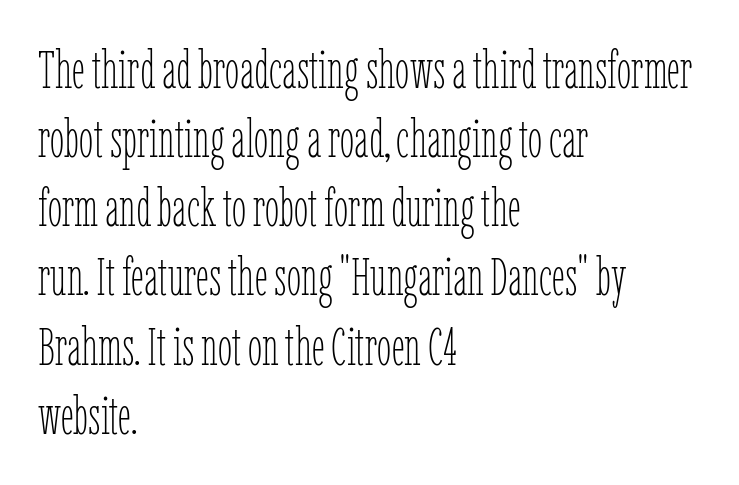
Quick note: underline off. Rows of type keep a routine distance in the vertical direction. The typography opts for an upright posture over an oblique one. This sample has the flowing, uneven cadence of proportional lettering. The paragraph has a hard left edge and a soft right edge. Each stroke keeps to a modest, everyday thickness or less.
